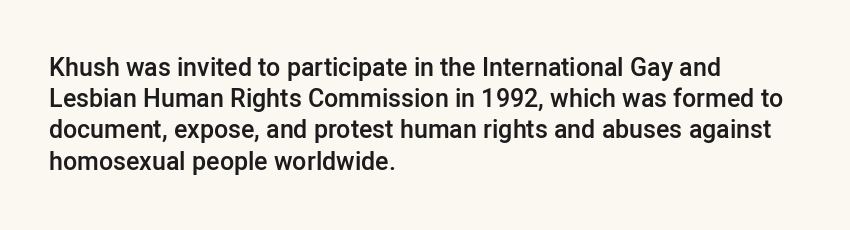
The vertical gap from one line to the next is medium. This sample is left-justified, so line endings fall wherever the words run out. Check under the words: just untouched page. Honestly, the letter spacing is just normal — you wouldn't notice it. Does the lettering tilt? It doesn't — this is upright. Typesetter's note: demi weight, one step under bold.
